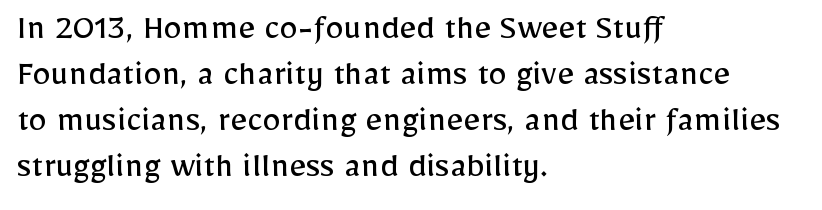
The image shows 37 px regular-weight sans-serif type, upright; set left-aligned, line spacing 1.24x, normal letter spacing, not underlined; low stroke contrast and a medium x-height.
